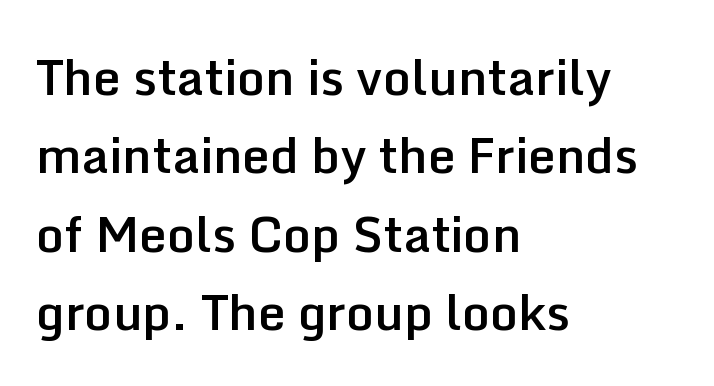
These lines sit exactly where default settings would place them. You could not count columns in this text — the font is proportionally spaced. Has an underline been added? It has not. It's the straight-up-and-down kind of type. This sample uses plain, unmodified letter spacing.
